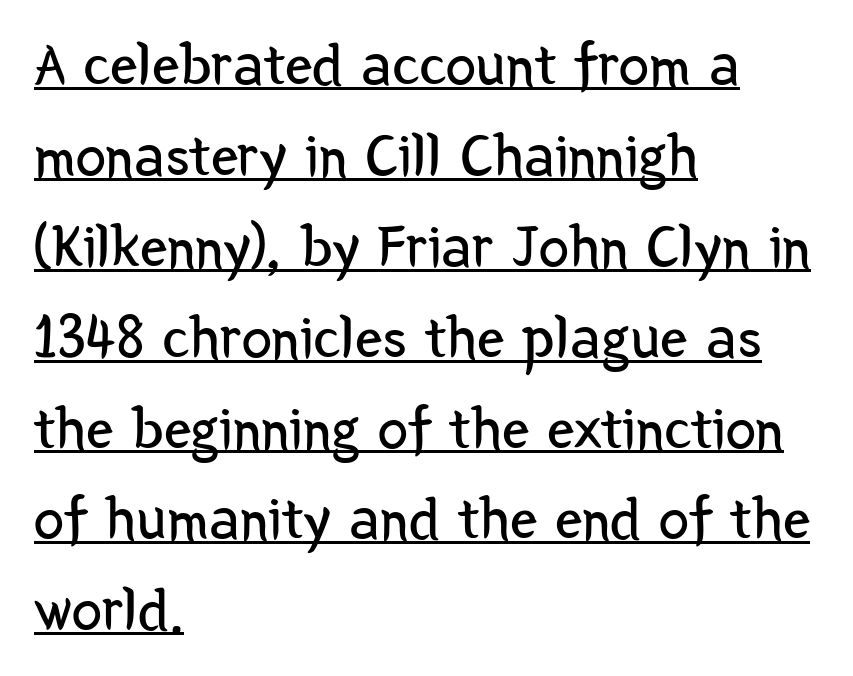
The image shows 61 px regular-weight, condensed sans-serif type, upright; set left-aligned, normal line spacing (1.49x), normal letter spacing, underlined; low stroke contrast and a medium x-height.
